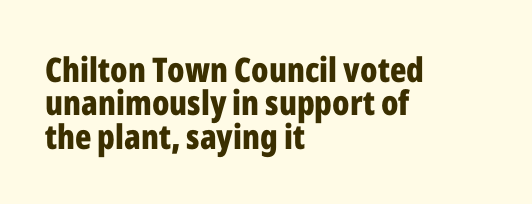
This rendering leaves character spacing at its baseline value. Students, observe: this is what under-led, compact text looks like. Ascenders rise straight up at ninety degrees. One-word summary of the alignment: left.
